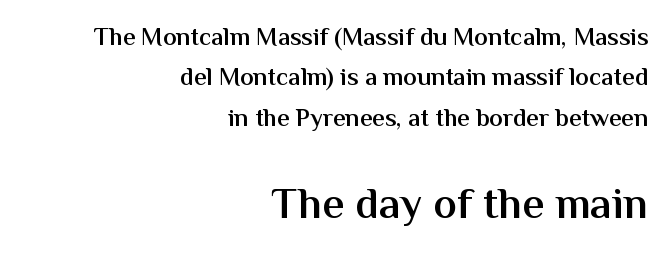
Q: Is the text bold? A: Semi-bold.
Q: Is the text italic (slanted)? A: No, it is upright.
Q: Is the typeface a serif or a sans-serif typeface? A: Sans-serif.
Q: Is the text underlined? A: No.
Q: How is the paragraph aligned? A: Right-aligned.
Q: Is the spacing between letters normal or unusually wide? A: Normal.
Q: Is the spacing between lines tight, normal or loose? A: Normal.
Q: Which block of text is set in a larger size, the first (top) or the second (bottom)? A: The second (bottom) one.
Q: Width (condensed, normal, or wide)? A: Normal.
Q: Stroke contrast? A: Medium.
Q: x-height? A: Medium.
Q: Monospaced? A: No.
